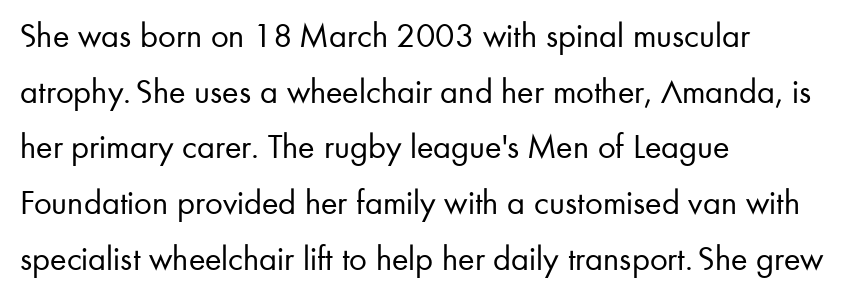
The letters stand straight up with perfectly vertical stems. The rendering uses natural spacing where letterforms have individual widths. Does the type have serifs? No, each stem ends abruptly. Short note: letters normally spaced.
